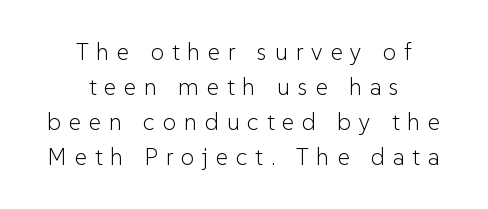
{"italic": "no", "bold": "no", "underline": "no", "align": "center", "line_spacing": "normal", "line_spacing_ratio": 1.46, "letter_spacing": "wide", "letter_spacing_em": 0.32, "glyph_px": 24}
